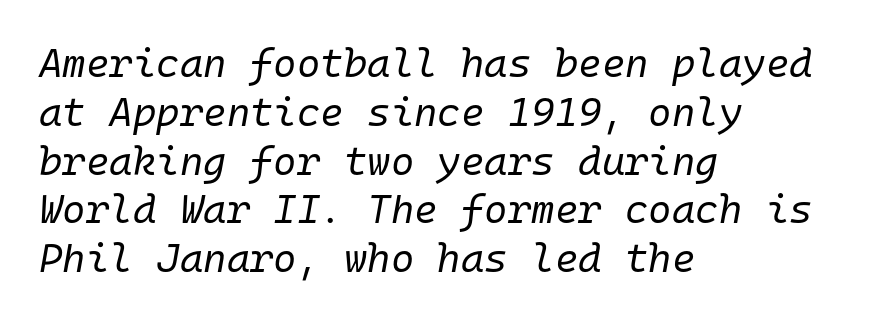
{"italic": "yes", "lean": "right", "slant_degrees": 10, "bold": "no", "weight": "regular", "width": "normal", "stroke_contrast": "low", "x_height": "medium", "monospaced": "yes", "underline": "no", "align": "left", "line_spacing_ratio": 1.22, "letter_spacing": "normal", "letter_spacing_em": 0.0, "glyph_px": 40}
